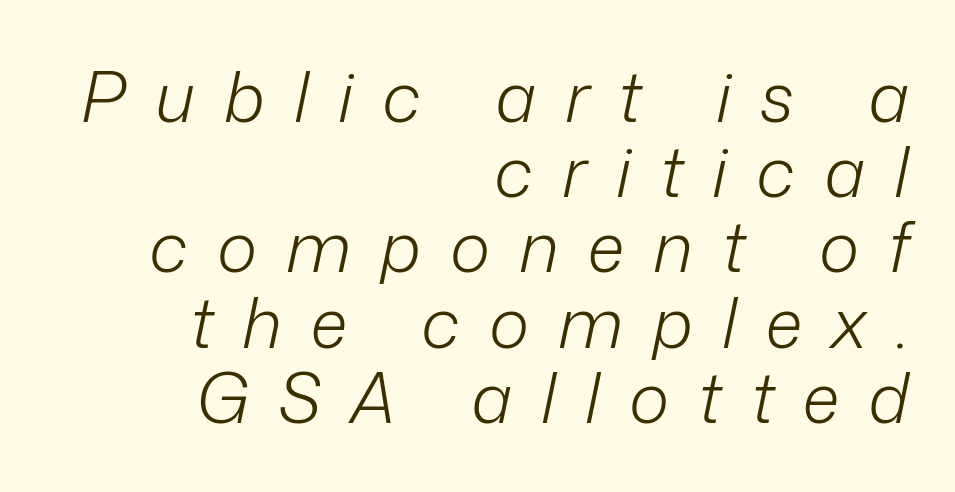
Q: Is the text bold? A: No.
Q: Is the text italic (slanted)? A: Yes, it leans right by about 12 degrees.
Q: Is the text underlined? A: No.
Q: How is the paragraph aligned? A: Right-aligned.
Q: Is the spacing between letters normal or unusually wide? A: Unusually wide.
Q: Is the spacing between lines tight, normal or loose? A: Tight.
Q: Width (condensed, normal, or wide)? A: Normal.
Q: Stroke contrast? A: Low.
Q: x-height? A: Medium.
Q: Monospaced? A: No.
